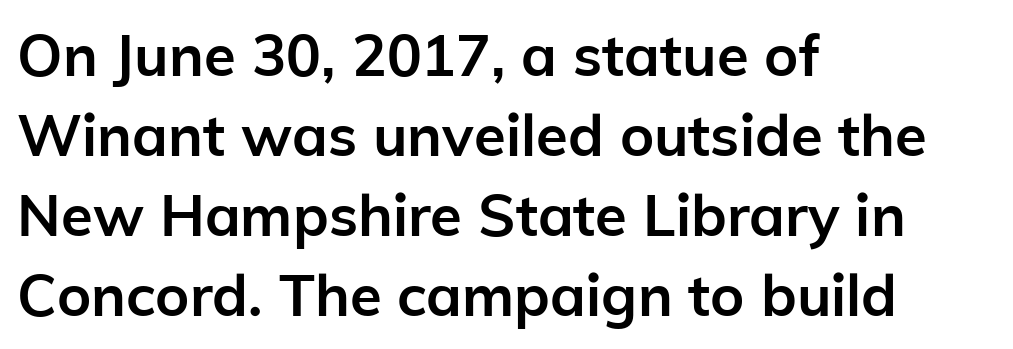
The image shows 58 px semibold sans-serif type, upright; set left-aligned, normal line spacing (1.38x), normal letter spacing, not underlined; low stroke contrast and a medium x-height.
